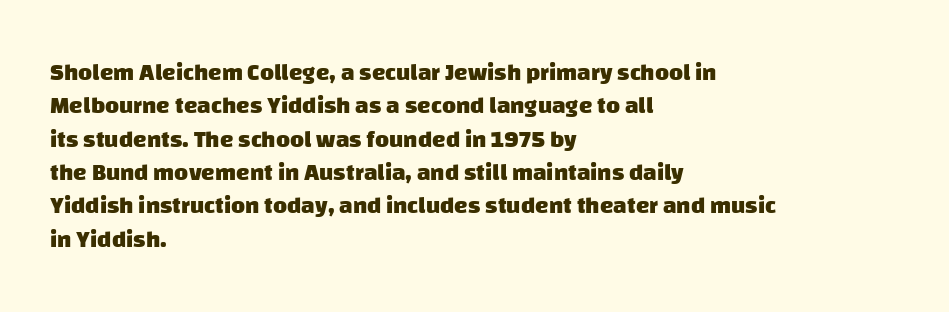
{"bold": "yes", "underline": "no", "align": "left", "line_spacing": "normal", "line_spacing_ratio": 1.39, "letter_spacing": "normal", "letter_spacing_em": 0.0, "glyph_px": 24}
